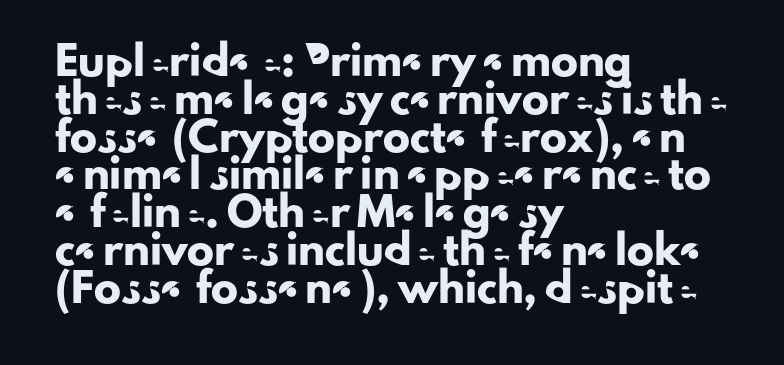
Q: Is the text italic (slanted)? A: No, it is upright.
Q: Is the text underlined? A: No.
Q: How is the paragraph aligned? A: Left-aligned.
Q: Is the spacing between letters normal or unusually wide? A: Normal.
Q: Is the spacing between lines tight, normal or loose? A: Normal.
